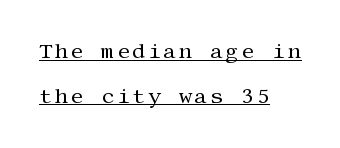
{"italic": "no", "bold": "no", "underline": "yes", "align": "left", "line_spacing": "loose", "line_spacing_ratio": 2.14, "glyph_px": 21}
